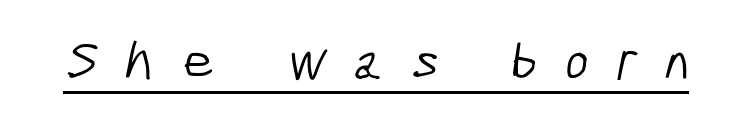
{"serif": "no", "bold": "no", "weight": "light", "width": "condensed", "stroke_contrast": "low", "x_height": "medium", "monospaced": "no", "underline": "yes", "letter_spacing": "wide", "letter_spacing_em": 0.5, "glyph_px": 56}
